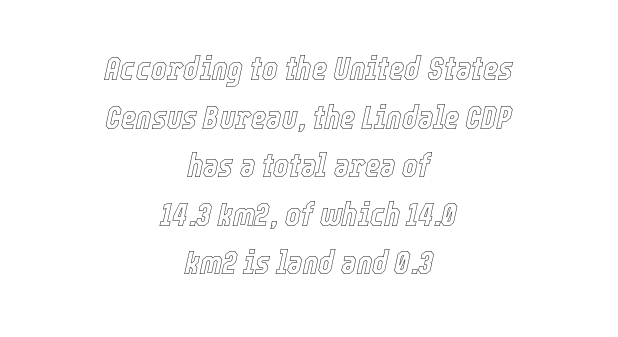
Evenly set lines give the paragraph a standard silhouette. Typeset on center — no edge is straight. Observe the ordinary spacing: letters are neighbours, not strangers. An italicized treatment has been applied to the whole sample. Only glyphs here, with clear space below each row.
